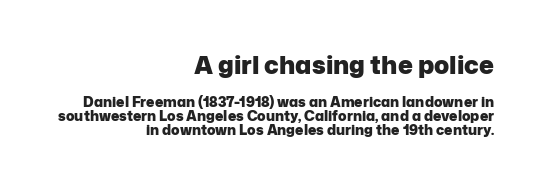
The image shows 25 px bold type, upright; set right-aligned, tight line spacing (1.0x), normal letter spacing, not underlined; the first (top) block is 1.79x larger.
